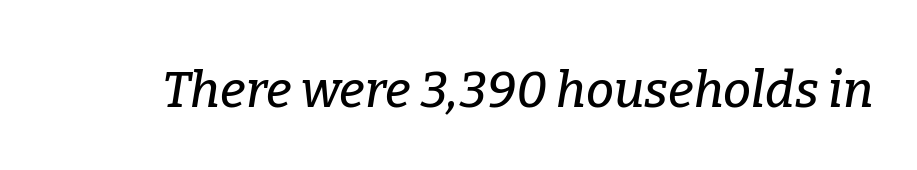
The image shows 50 px serif type, italic (leaning right); set normal letter spacing, not underlined; low stroke contrast and a medium x-height.
